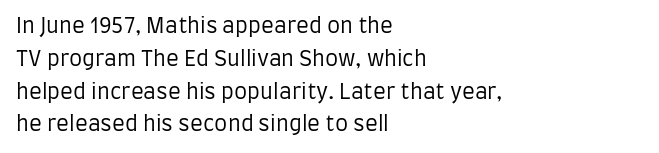
Q: Is the text bold? A: No.
Q: Is the text italic (slanted)? A: No, it is upright.
Q: Is the text underlined? A: No.
Q: How is the paragraph aligned? A: Left-aligned.
Q: Is the spacing between letters normal or unusually wide? A: Normal.
Q: Is the spacing between lines tight, normal or loose? A: Normal.
